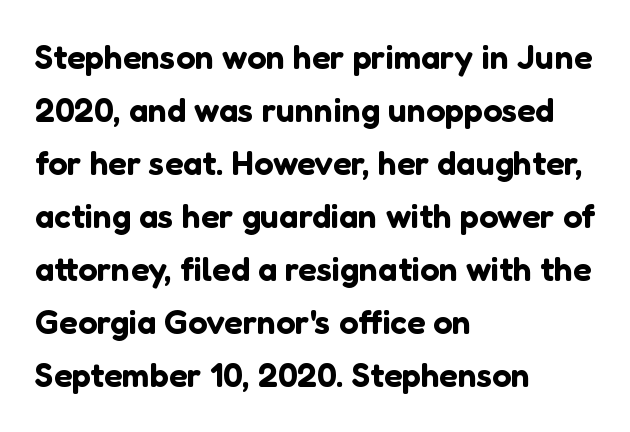
{"serif": "no", "italic": "no", "width": "normal", "stroke_contrast": "low", "x_height": "medium", "monospaced": "no", "underline": "no", "align": "left", "line_spacing": "normal", "line_spacing_ratio": 1.56, "letter_spacing": "normal", "letter_spacing_em": 0.0, "glyph_px": 34}
